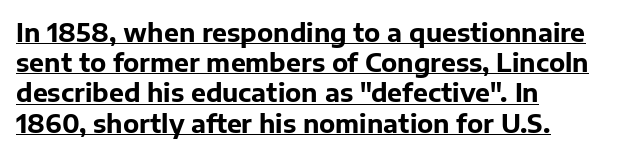
Q: Is the text bold? A: Yes.
Q: Is the text italic (slanted)? A: No, it is upright.
Q: Is the text underlined? A: Yes.
Q: How is the paragraph aligned? A: Left-aligned.
Q: Is the spacing between letters normal or unusually wide? A: Normal.
